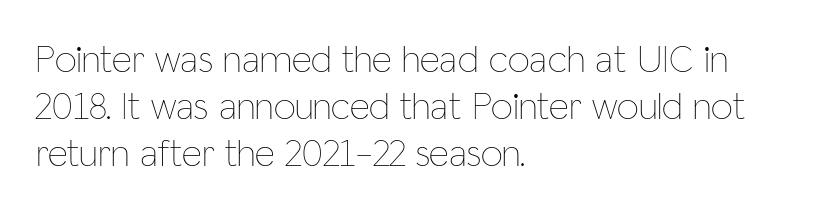
The image shows 39 px thin, condensed type, upright; set left-aligned, line spacing 1.2x, normal letter spacing, not underlined; low stroke contrast and a medium x-height.
